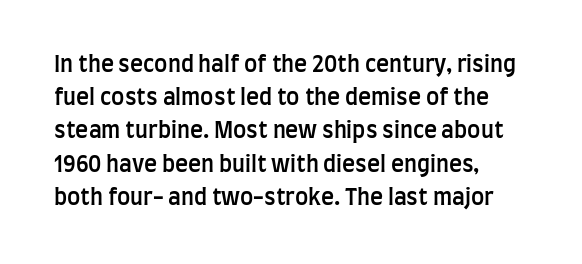
{"italic": "no", "bold": "semi", "underline": "no", "align": "left", "line_spacing": "normal", "line_spacing_ratio": 1.51, "letter_spacing": "normal", "letter_spacing_em": 0.0, "glyph_px": 22}
